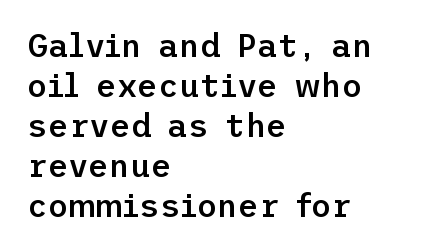
Quick note: underline off. What kind of face is this? One without serifs — a sans. Every row of glyphs begins at an identical x-position on the left. The gaps between neighbouring characters are ordinary and unremarkable.
